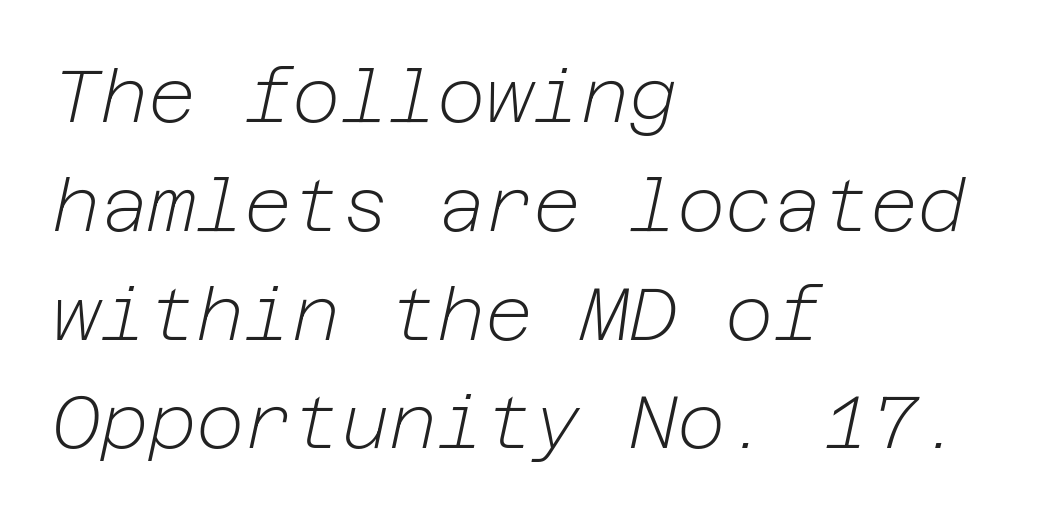
Q: Is the text bold? A: No.
Q: Is the text italic (slanted)? A: Yes, it leans right by about 12 degrees.
Q: Is the text underlined? A: No.
Q: How is the paragraph aligned? A: Left-aligned.
Q: Is the spacing between letters normal or unusually wide? A: Normal.
Q: Is the spacing between lines tight, normal or loose? A: Normal.
Q: Width (condensed, normal, or wide)? A: Normal.
Q: Stroke contrast? A: Low.
Q: x-height? A: Medium.
